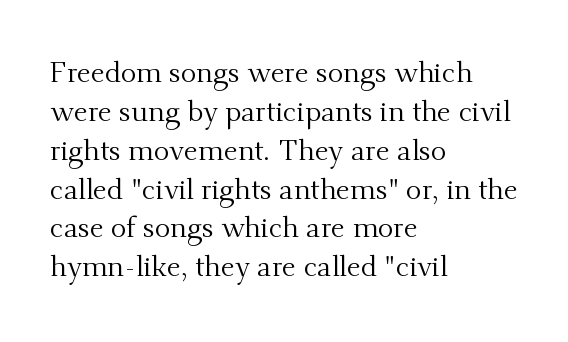
{"serif": "yes", "italic": "no", "bold": "no", "weight": "regular", "width": "normal", "stroke_contrast": "medium", "x_height": "small", "monospaced": "no", "underline": "no", "align": "left", "line_spacing": "normal", "line_spacing_ratio": 1.34, "letter_spacing": "normal", "letter_spacing_em": 0.0, "glyph_px": 29}
